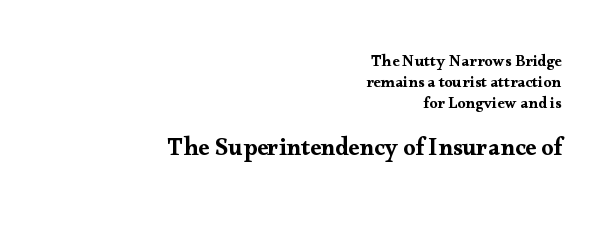
{"italic": "no", "bold": "yes", "underline": "no", "align": "right", "line_spacing": "normal", "line_spacing_ratio": 1.3, "letter_spacing": "normal", "letter_spacing_em": 0.0, "larger_block": "second", "size_ratio": 1.5, "glyph_px": 24}
